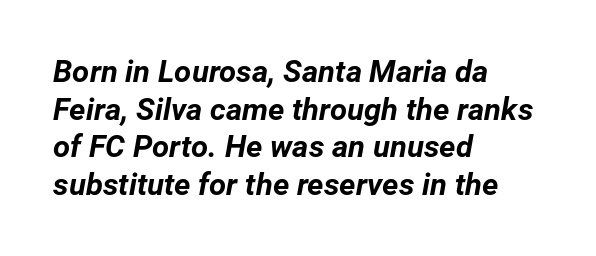
{"italic": "yes", "lean": "right", "slant_degrees": 12, "bold": "yes", "weight": "bold", "width": "normal", "stroke_contrast": "low", "x_height": "medium", "monospaced": "no", "underline": "no", "align": "left", "line_spacing_ratio": 1.21, "letter_spacing": "normal", "letter_spacing_em": 0.0, "glyph_px": 31}
